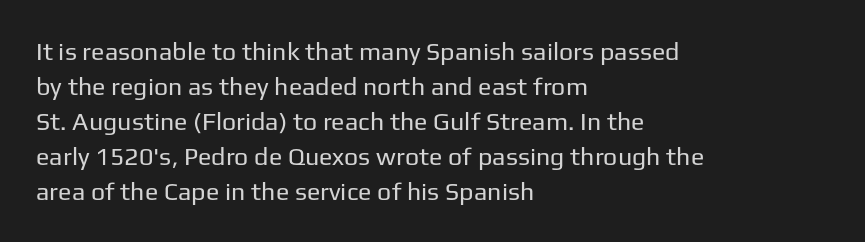
Q: Is the text bold? A: No.
Q: Is the text italic (slanted)? A: No, it is upright.
Q: Is the text underlined? A: No.
Q: How is the paragraph aligned? A: Left-aligned.
Q: Is the spacing between letters normal or unusually wide? A: Normal.
Q: Is the spacing between lines tight, normal or loose? A: Normal.
